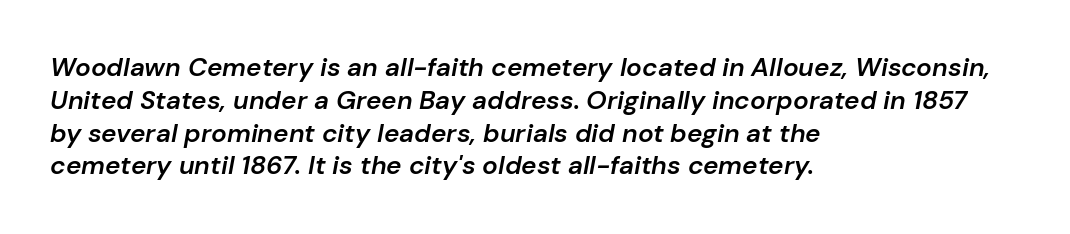
Q: Is the text bold? A: Semi-bold.
Q: Is the text italic (slanted)? A: Yes, it leans right by about 10 degrees.
Q: Is the text underlined? A: No.
Q: How is the paragraph aligned? A: Left-aligned.
Q: Is the spacing between letters normal or unusually wide? A: Normal.
Q: Is the spacing between lines tight, normal or loose? A: Normal.
